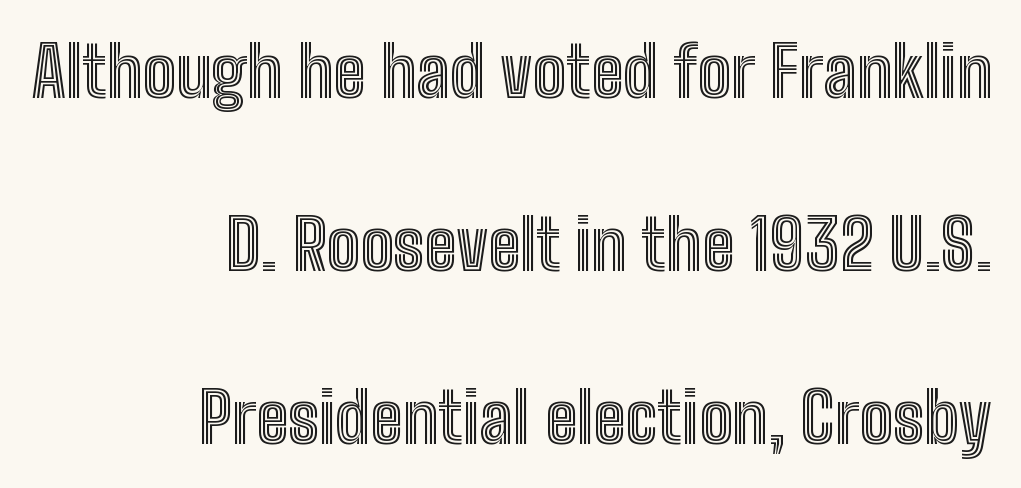
{"italic": "no", "width": "condensed", "x_height": "medium", "monospaced": "no", "underline": "no", "align": "right", "line_spacing": "loose", "line_spacing_ratio": 2.47, "letter_spacing": "normal", "letter_spacing_em": 0.0, "glyph_px": 70}
